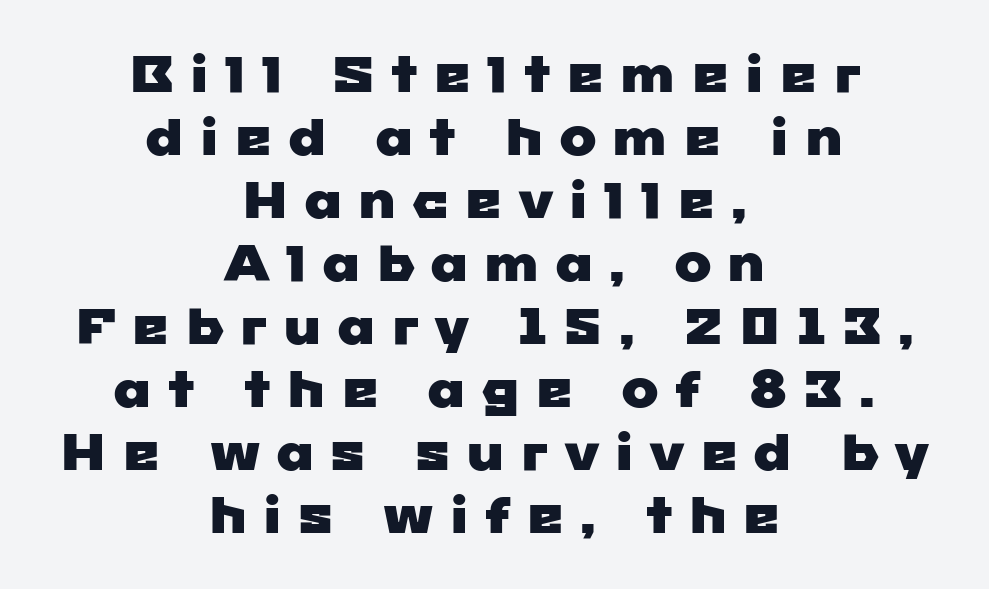
The image shows 50 px wide sans-serif type; set centered, normal line spacing (1.26x), unusually wide letter spacing (+0.29 em), not underlined; low stroke contrast and a medium x-height.
